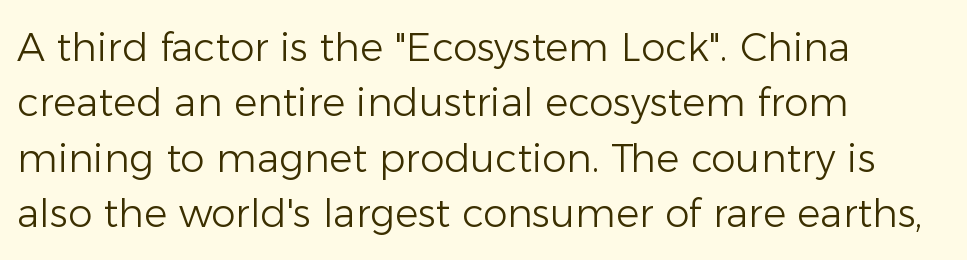
Q: Is the text bold? A: No.
Q: Is the text italic (slanted)? A: No, it is upright.
Q: Is the typeface a serif or a sans-serif typeface? A: Sans-serif.
Q: Is the text underlined? A: No.
Q: How is the paragraph aligned? A: Left-aligned.
Q: Is the spacing between letters normal or unusually wide? A: Normal.
Q: Is the spacing between lines tight, normal or loose? A: Normal.
Q: Width (condensed, normal, or wide)? A: Normal.
Q: Stroke contrast? A: Low.
Q: x-height? A: Medium.
Q: Monospaced? A: No.
